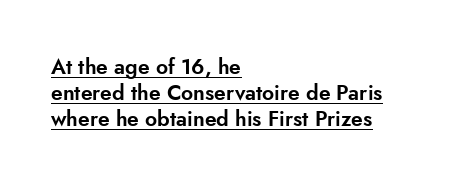
Q: Is the text italic (slanted)? A: No, it is upright.
Q: Is the text underlined? A: Yes.
Q: How is the paragraph aligned? A: Left-aligned.
Q: Is the spacing between letters normal or unusually wide? A: Normal.
